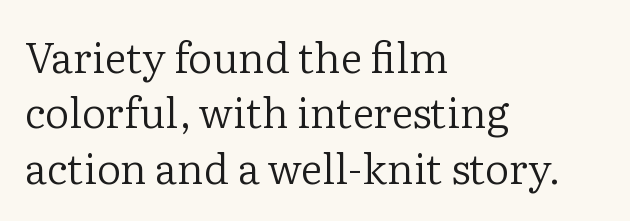
The image shows 42 px regular-weight serif type, upright; set left-aligned, normal line spacing (1.32x), normal letter spacing, not underlined; low stroke contrast and a medium x-height.
